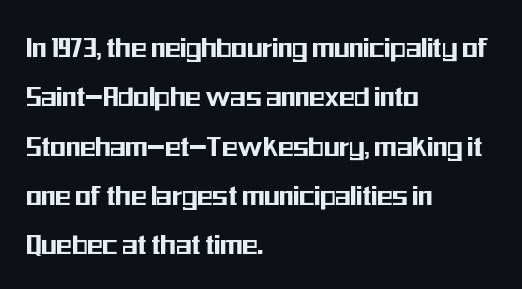
{"serif": "no", "italic": "no", "width": "condensed", "stroke_contrast": "medium", "x_height": "medium", "monospaced": "no", "underline": "no", "align": "left", "line_spacing": "normal", "line_spacing_ratio": 1.54, "letter_spacing": "normal", "letter_spacing_em": 0.0, "glyph_px": 32}
